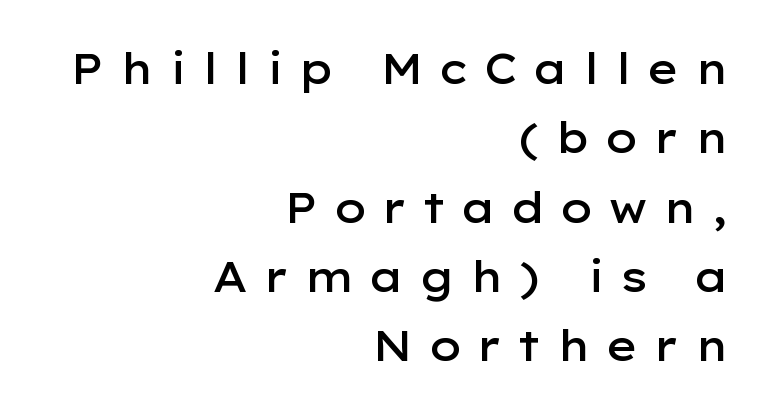
{"serif": "no", "italic": "no", "bold": "semi", "weight": "semibold", "width": "wide", "stroke_contrast": "low", "x_height": "medium", "monospaced": "no", "underline": "no", "align": "right", "line_spacing": "normal", "line_spacing_ratio": 1.65, "letter_spacing": "wide", "letter_spacing_em": 0.34, "glyph_px": 42}
